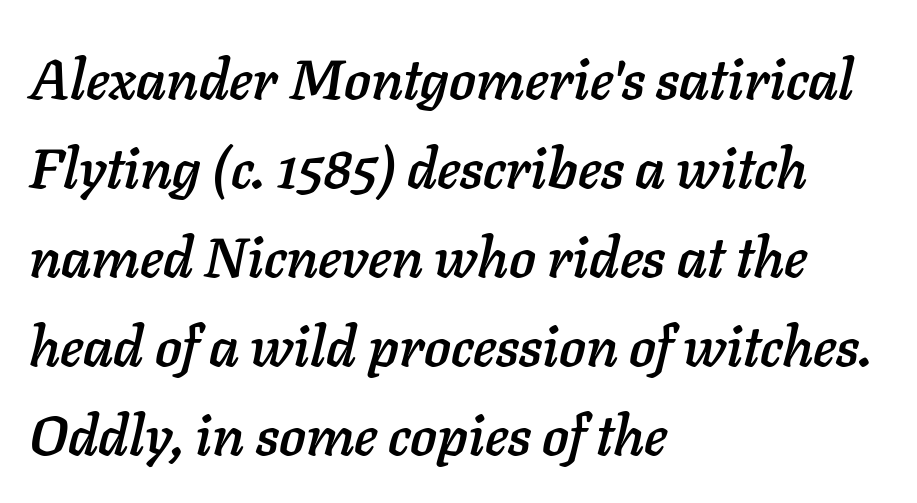
The image shows 56 px text type, italic (leaning right); set left-aligned, normal line spacing (1.59x), normal letter spacing, not underlined; low stroke contrast and a medium x-height.
